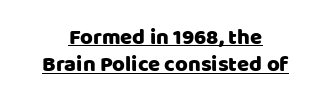
The letters stand straight up with perfectly vertical stems. Short and long lines alike share a common midpoint. Each word holds together tightly as a unit, with standard inter-letter gaps. Honestly, the underline is the first thing you notice here.
